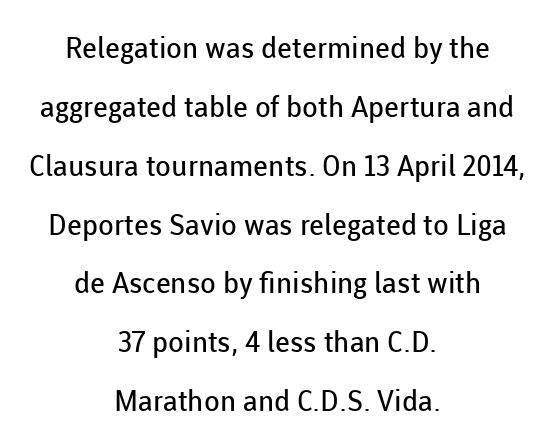
Q: Is the text bold? A: No.
Q: Is the text italic (slanted)? A: No, it is upright.
Q: Is the typeface a serif or a sans-serif typeface? A: Sans-serif.
Q: Is the text underlined? A: No.
Q: How is the paragraph aligned? A: Centered.
Q: Is the spacing between letters normal or unusually wide? A: Normal.
Q: Is the spacing between lines tight, normal or loose? A: Loose.
Q: Width (condensed, normal, or wide)? A: Normal.
Q: Stroke contrast? A: Low.
Q: x-height? A: Medium.
Q: Monospaced? A: No.
